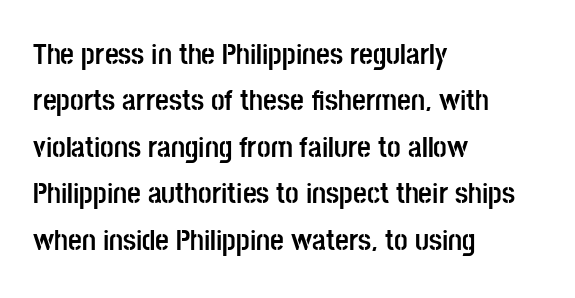
Q: Is the text bold? A: Yes.
Q: Is the text italic (slanted)? A: No, it is upright.
Q: Is the typeface a serif or a sans-serif typeface? A: Sans-serif.
Q: Is the text underlined? A: No.
Q: How is the paragraph aligned? A: Left-aligned.
Q: Is the spacing between letters normal or unusually wide? A: Normal.
Q: Is the spacing between lines tight, normal or loose? A: Normal.
Q: Width (condensed, normal, or wide)? A: Condensed.
Q: Stroke contrast? A: Low.
Q: x-height? A: Large.
Q: Monospaced? A: No.
